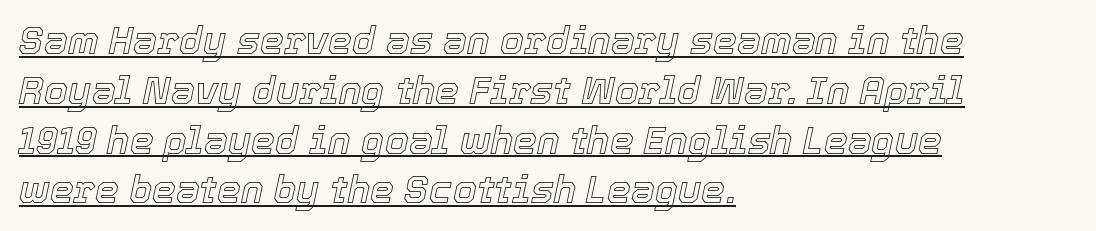
Characters are canted at an angle relative to the baseline's perpendicular. The horizontal fit of the characters is conventional and even. The passage shown is typed in a proportional face where columns would drift. The sample's only ornament is a line tracing under the words. The line-height multiplier appears to be the usual default. Each line starts at the same left margin while the right side varies.
